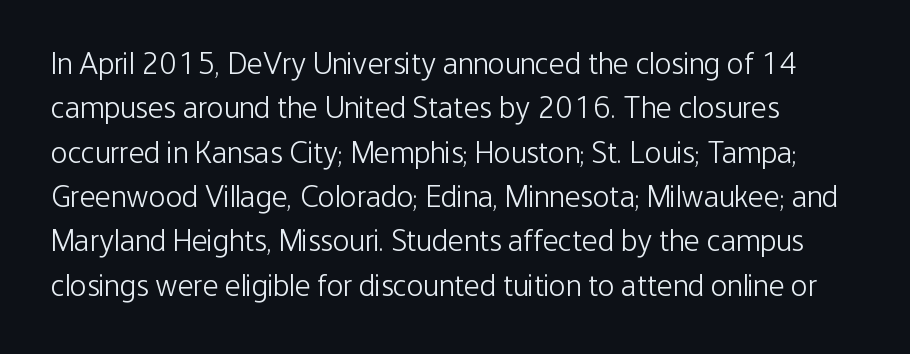
Posture: vertical. In terms of letterspacing, this is plain default setting. Does the type have serifs? No, each stem ends abruptly. Heft: none added — not bold.
